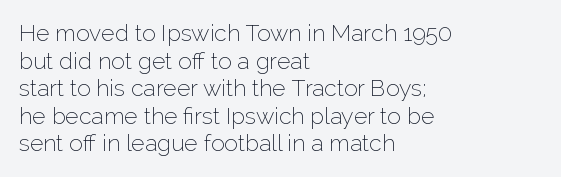
The image shows 23 px text type, upright; set left-aligned, line spacing 1.2x, normal letter spacing, not underlined.
